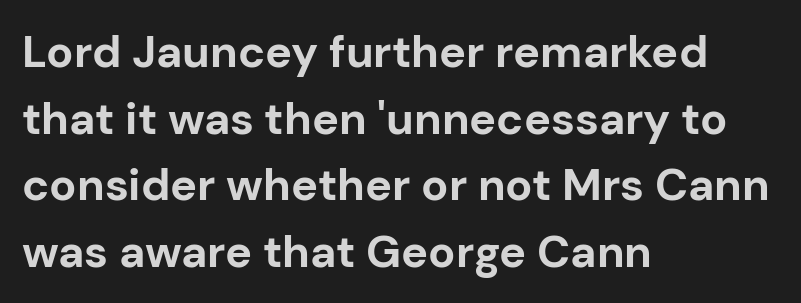
The image shows 45 px bold sans-serif type, upright; set left-aligned, normal line spacing (1.48x), normal letter spacing, not underlined; low stroke contrast and a medium x-height.
